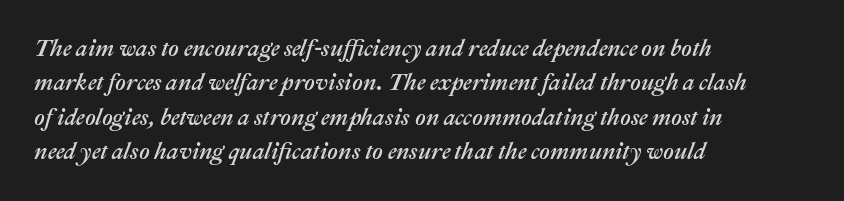
{"italic": "yes", "lean": "right", "slant_degrees": 22, "underline": "no", "align": "left", "line_spacing": "normal", "line_spacing_ratio": 1.5, "letter_spacing": "normal", "letter_spacing_em": 0.0, "glyph_px": 23}
